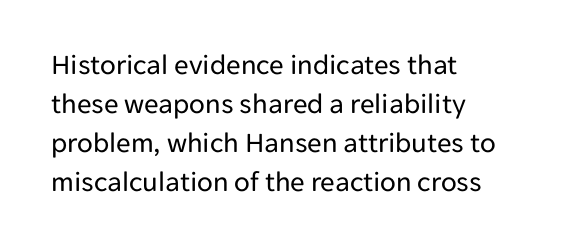
Q: Is the text bold? A: No.
Q: Is the text italic (slanted)? A: No, it is upright.
Q: Is the typeface a serif or a sans-serif typeface? A: Sans-serif.
Q: Is the text underlined? A: No.
Q: How is the paragraph aligned? A: Left-aligned.
Q: Is the spacing between letters normal or unusually wide? A: Normal.
Q: Is the spacing between lines tight, normal or loose? A: Normal.
Q: Width (condensed, normal, or wide)? A: Normal.
Q: Stroke contrast? A: Low.
Q: x-height? A: Medium.
Q: Monospaced? A: No.
